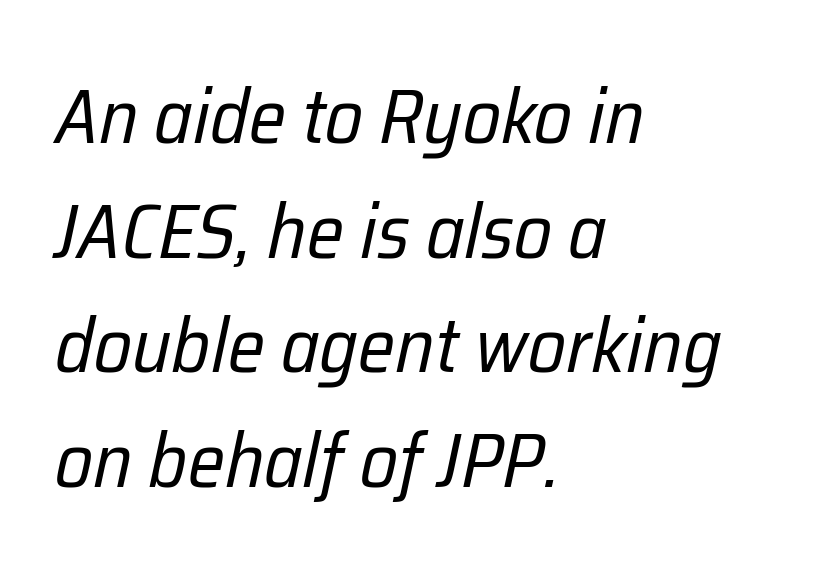
The image shows 77 px regular-weight, condensed type, italic (leaning right); set left-aligned, normal line spacing (1.49x), normal letter spacing, not underlined; low stroke contrast and a medium x-height.
